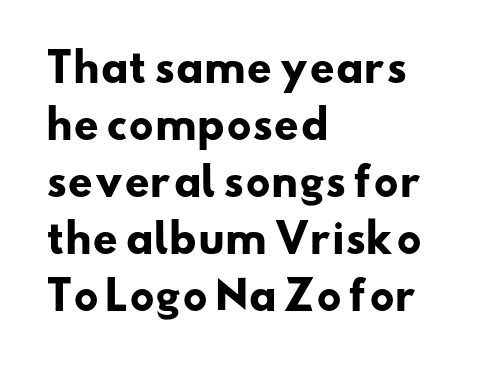
Any mark beneath the type? The region is blank. A normal amount of white space separates one row of letters from the next. Where is the straight margin? On the left. Nope, no serifs anywhere on these letters. Students, this is bold: see how much ink each stroke carries. Observe the ordinary spacing: letters are neighbours, not strangers.
